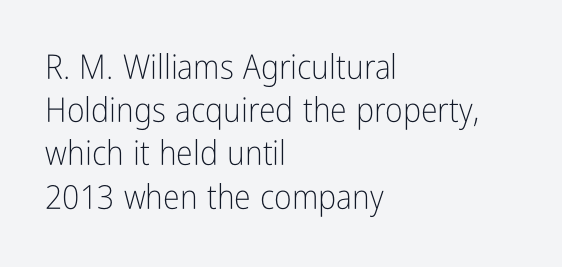
Honestly, the letter spacing is just normal — you wouldn't notice it. No feet cap the strokes, marking this as sans-serif type. Note the varied advance widths — an 'i' is clearly narrower than an 'm'. Glance below the letters and you will spot only blank space. Stems here are at most as thick as an everyday book face.
